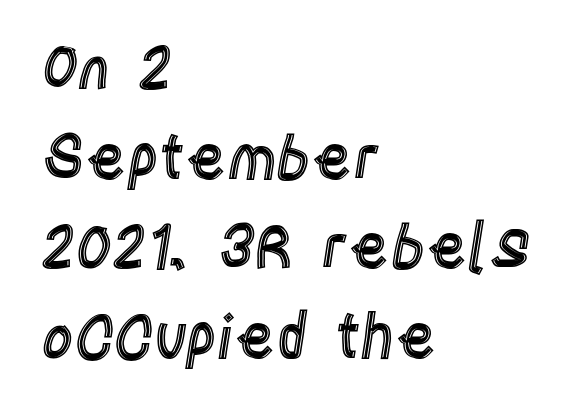
Q: Is the text italic (slanted)? A: Yes.
Q: Is the text underlined? A: No.
Q: How is the paragraph aligned? A: Left-aligned.
Q: Is the spacing between letters normal or unusually wide? A: Normal.
Q: Is the spacing between lines tight, normal or loose? A: Normal.
Q: Width (condensed, normal, or wide)? A: Condensed.
Q: x-height? A: Large.
Q: Monospaced? A: No.
